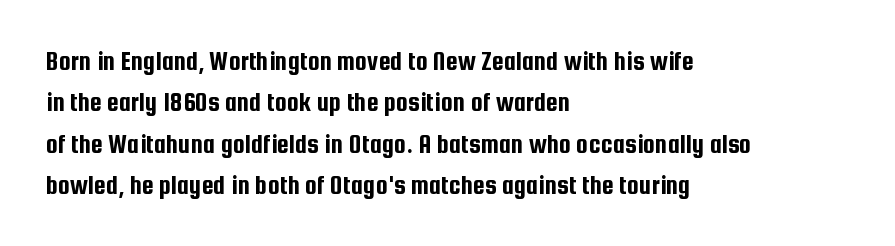
Q: Is the text italic (slanted)? A: No, it is upright.
Q: Is the text underlined? A: No.
Q: How is the paragraph aligned? A: Left-aligned.
Q: Is the spacing between letters normal or unusually wide? A: Normal.
Q: Is the spacing between lines tight, normal or loose? A: Normal.
